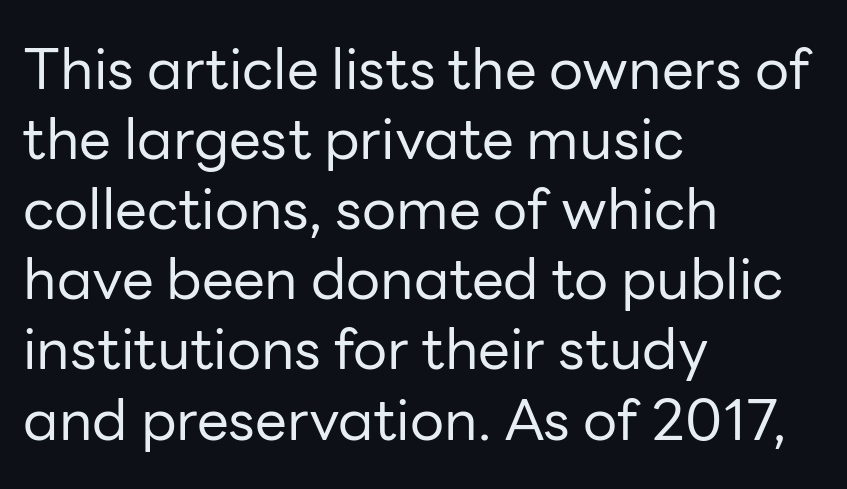
The image shows 57 px regular-weight sans-serif type, upright; set left-aligned, line spacing 1.23x, normal letter spacing, not underlined; low stroke contrast and a medium x-height.
